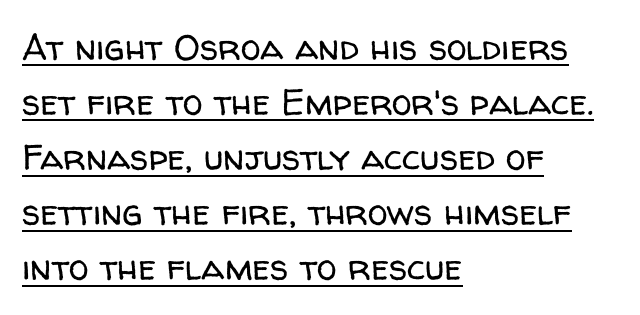
Q: Is the text bold? A: No.
Q: Is the text italic (slanted)? A: No, it is upright.
Q: Is the typeface a serif or a sans-serif typeface? A: Sans-serif.
Q: Is the text underlined? A: Yes.
Q: How is the paragraph aligned? A: Left-aligned.
Q: Is the spacing between letters normal or unusually wide? A: Normal.
Q: Is the spacing between lines tight, normal or loose? A: Normal.
Q: Width (condensed, normal, or wide)? A: Normal.
Q: Stroke contrast? A: Low.
Q: x-height? A: Medium.
Q: Monospaced? A: No.
